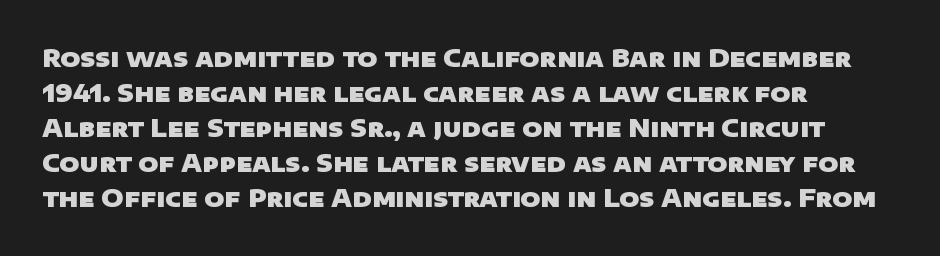
Q: Is the text bold? A: Yes.
Q: Is the text underlined? A: No.
Q: How is the paragraph aligned? A: Left-aligned.
Q: Is the spacing between letters normal or unusually wide? A: Normal.
Q: Is the spacing between lines tight, normal or loose? A: Normal.
